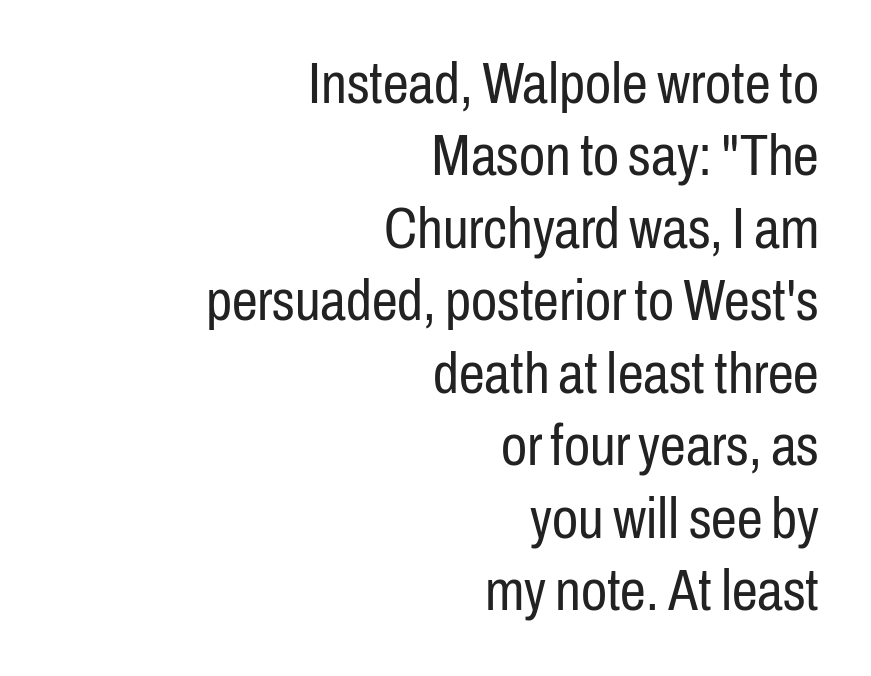
Descenders hang freely into open space. Nope, no serifs anywhere on these letters. The passage is arranged like a letterhead date or caption credit — flush right. Does extra space separate the letters? No, they use regular spacing. Caption: face not bold, strokes unweighted.
